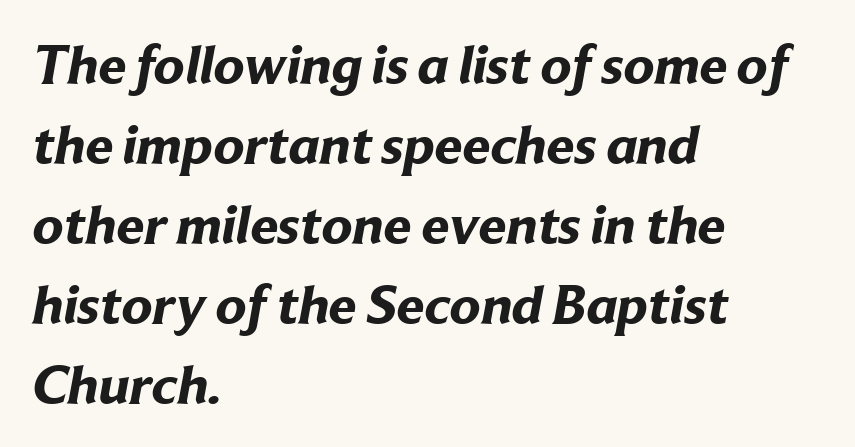
The image shows 56 px bold sans-serif type; set left-aligned, normal line spacing (1.43x), normal letter spacing, not underlined; low stroke contrast and a medium x-height.
